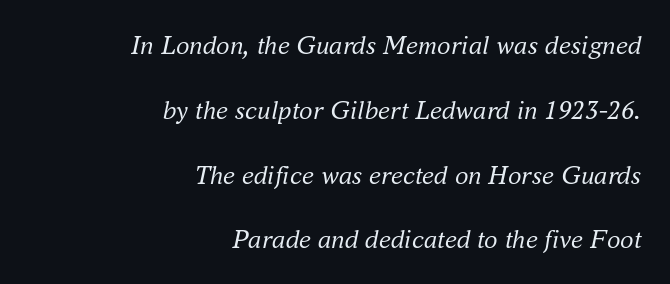
This rendering leaves character spacing at its baseline value. Slant detected: the letters are inclined. Notice the wide empty band between every row — that's loose leading. Each line ends at the same right margin while the left side varies. The strokes carry an ordinary text weight at most. Any mark beneath the type? The region is blank.
